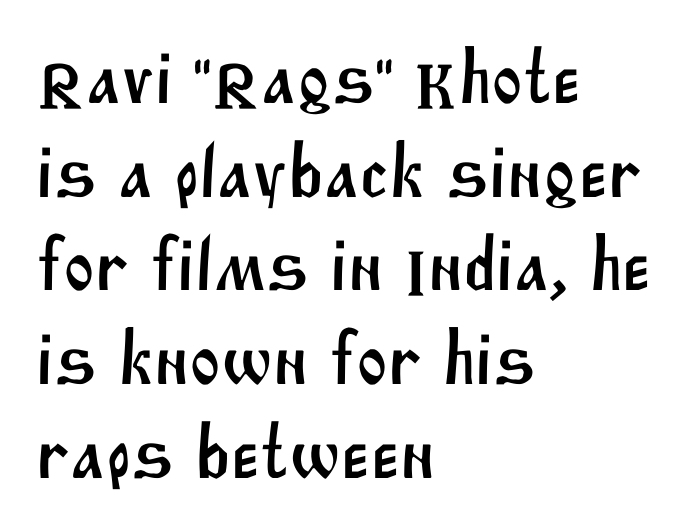
All the whitespace from short lines collects on the right. Reading down the column, the eye jumps a familiar distance to each next line. Do the characters align in a grid? No, the font is proportional. The passage shown is not underscored anywhere. The typeface chosen for these lines omits serifs.
